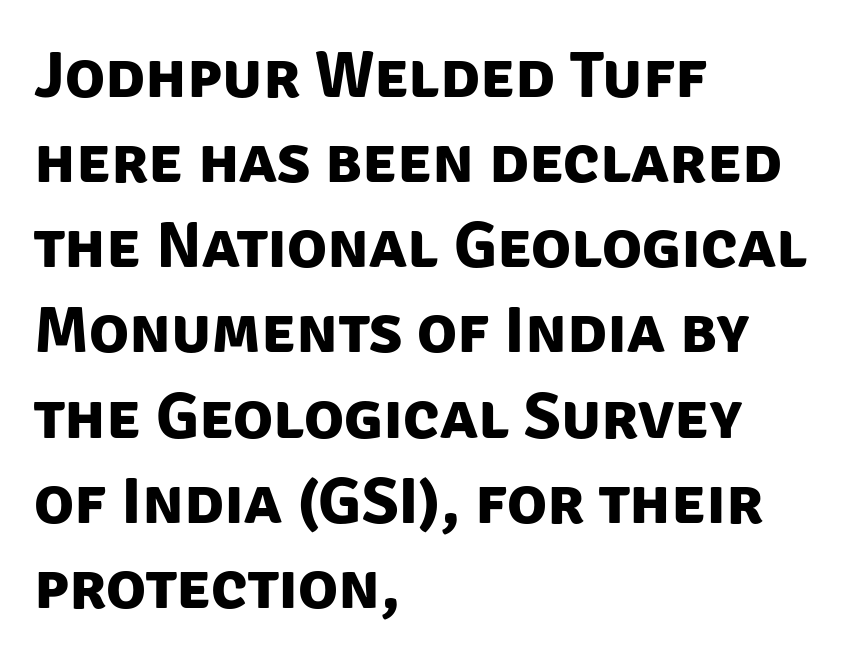
The image shows 66 px bold sans-serif type; set left-aligned, normal line spacing (1.29x), normal letter spacing, not underlined; low stroke contrast and a large x-height.
